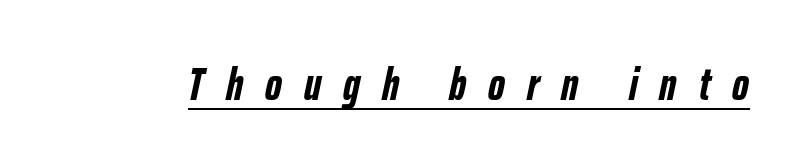
{"italic": "yes", "lean": "right", "slant_degrees": 12, "bold": "yes", "weight": "semibold", "width": "condensed", "stroke_contrast": "low", "x_height": "medium", "monospaced": "no", "underline": "yes", "letter_spacing": "wide", "letter_spacing_em": 0.48, "glyph_px": 46}
